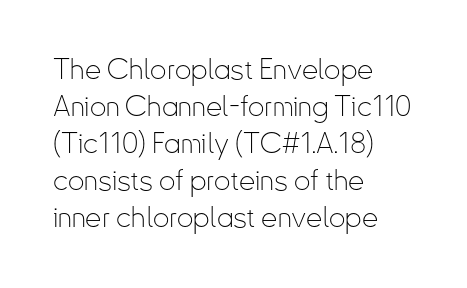
{"serif": "no", "italic": "no", "bold": "no", "weight": "thin", "width": "condensed", "stroke_contrast": "low", "x_height": "small", "monospaced": "no", "underline": "no", "align": "left", "line_spacing": "normal", "line_spacing_ratio": 1.28, "letter_spacing": "normal", "letter_spacing_em": 0.0, "glyph_px": 29}
